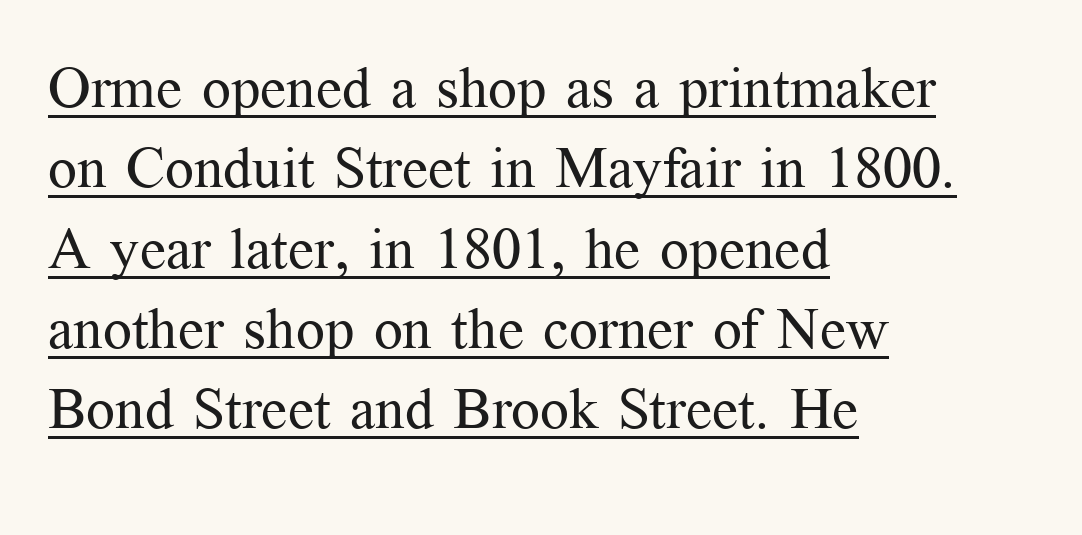
Q: Is the text bold? A: No.
Q: Is the text italic (slanted)? A: No, it is upright.
Q: Is the typeface a serif or a sans-serif typeface? A: Serif.
Q: Is the text underlined? A: Yes.
Q: How is the paragraph aligned? A: Left-aligned.
Q: Is the spacing between letters normal or unusually wide? A: Normal.
Q: Is the spacing between lines tight, normal or loose? A: Normal.
Q: Width (condensed, normal, or wide)? A: Normal.
Q: Stroke contrast? A: Medium.
Q: x-height? A: Medium.
Q: Monospaced? A: No.
